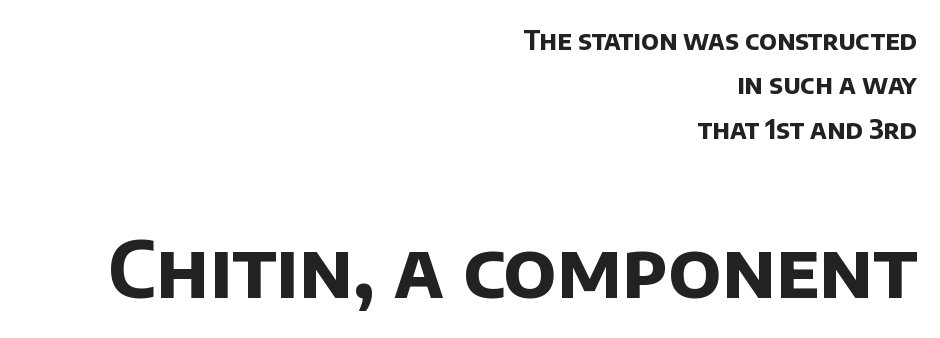
The image shows 77 px bold sans-serif type; set right-aligned, line spacing 1.71x, normal letter spacing, not underlined; the second (bottom) block is 2.96x larger; low stroke contrast and a large x-height.
